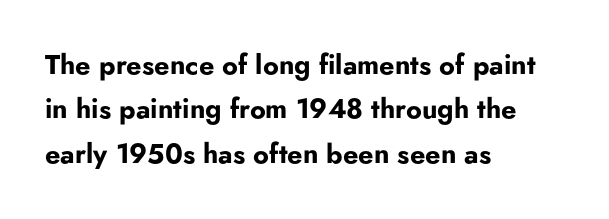
{"italic": "no", "bold": "yes", "underline": "no", "align": "left", "line_spacing": "normal", "line_spacing_ratio": 1.64, "letter_spacing": "normal", "letter_spacing_em": 0.0, "glyph_px": 27}
